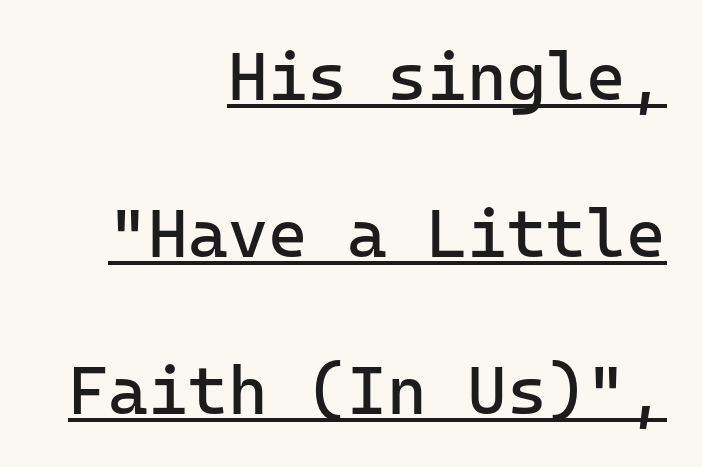
The image shows 68 px regular-weight sans-serif type, upright, monospaced; set right-aligned, loose line spacing (2.31x), normal letter spacing, underlined; low stroke contrast and a medium x-height.
